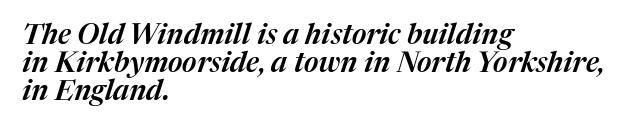
The image shows 28 px text type, italic (leaning right); set left-aligned, tight line spacing (1.0x), normal letter spacing, not underlined; medium stroke contrast and a medium x-height.
